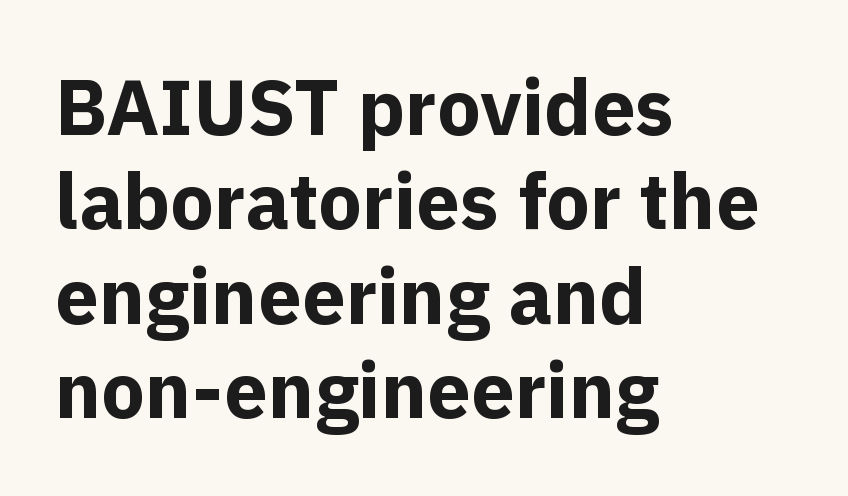
The image shows 78 px bold sans-serif type, upright; set left-aligned, line spacing 1.21x, normal letter spacing, not underlined; a medium x-height.
